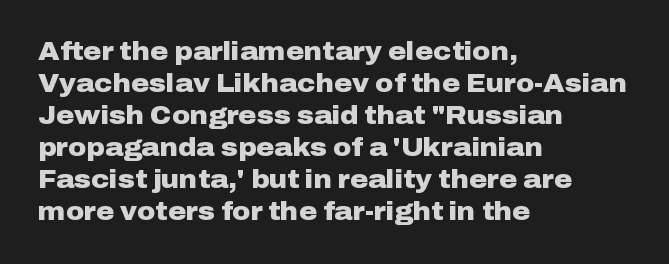
Q: Is the text bold? A: Yes.
Q: Is the text italic (slanted)? A: No, it is upright.
Q: Is the text underlined? A: No.
Q: How is the paragraph aligned? A: Left-aligned.
Q: Is the spacing between letters normal or unusually wide? A: Normal.
Q: Is the spacing between lines tight, normal or loose? A: Normal.
